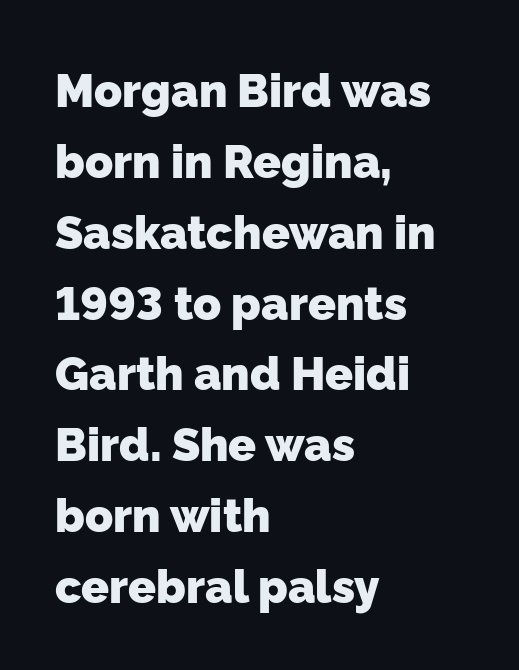
The foot of each line stays bare and open. Leftover space on each line is placed entirely after the last word. I'd describe the lettering as bold — thick and assertive. Caption: standard tracking, unaltered.
